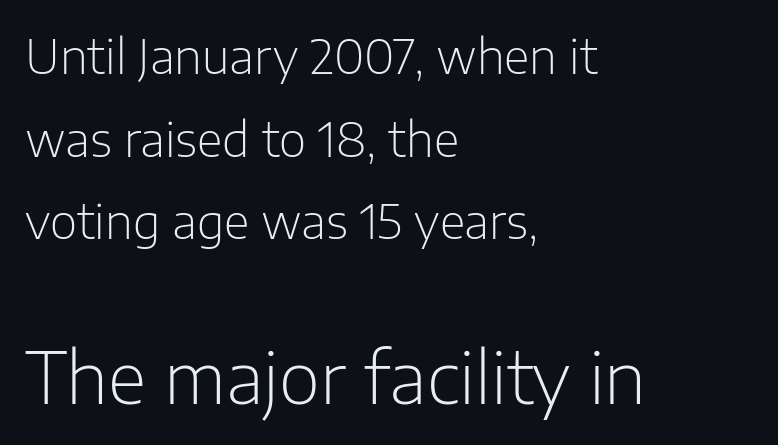
Q: Is the text bold? A: No.
Q: Is the text italic (slanted)? A: No, it is upright.
Q: Is the typeface a serif or a sans-serif typeface? A: Sans-serif.
Q: Is the text underlined? A: No.
Q: How is the paragraph aligned? A: Left-aligned.
Q: Is the spacing between letters normal or unusually wide? A: Normal.
Q: Which block of text is set in a larger size, the first (top) or the second (bottom)? A: The second (bottom) one.
Q: Width (condensed, normal, or wide)? A: Normal.
Q: Stroke contrast? A: Low.
Q: x-height? A: Medium.
Q: Monospaced? A: No.
